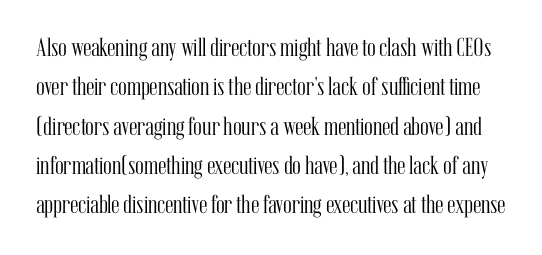
The image shows 26 px text type, upright; set normal line spacing (1.51x), normal letter spacing, not underlined.
